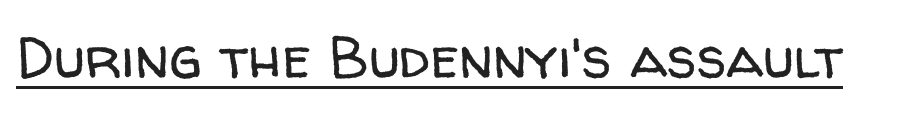
Q: Is the text bold? A: No.
Q: Is the text italic (slanted)? A: No, it is upright.
Q: Is the typeface a serif or a sans-serif typeface? A: Sans-serif.
Q: Is the text underlined? A: Yes.
Q: Is the spacing between letters normal or unusually wide? A: Normal.
Q: Width (condensed, normal, or wide)? A: Normal.
Q: Stroke contrast? A: Low.
Q: x-height? A: Medium.
Q: Monospaced? A: No.
